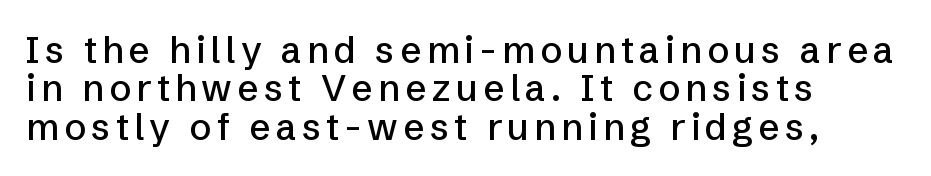
The image shows 37 px sans-serif type, upright; set left-aligned, tight line spacing (1.04x), not underlined; low stroke contrast and a medium x-height.
